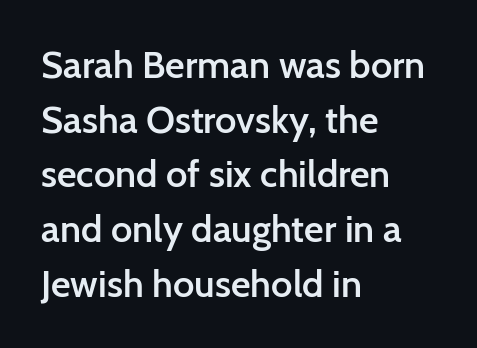
{"serif": "no", "italic": "no", "bold": "semi", "weight": "semibold", "width": "normal", "stroke_contrast": "low", "x_height": "medium", "monospaced": "no", "underline": "no", "align": "left", "line_spacing": "normal", "line_spacing_ratio": 1.44, "letter_spacing": "normal", "letter_spacing_em": 0.0, "glyph_px": 38}
